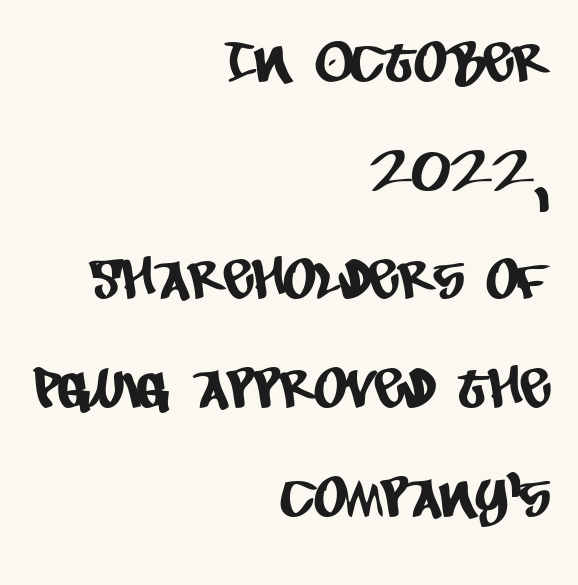
The image shows 56 px condensed sans-serif type; set right-aligned, loose line spacing (1.94x), normal letter spacing, not underlined; low stroke contrast and a large x-height.
